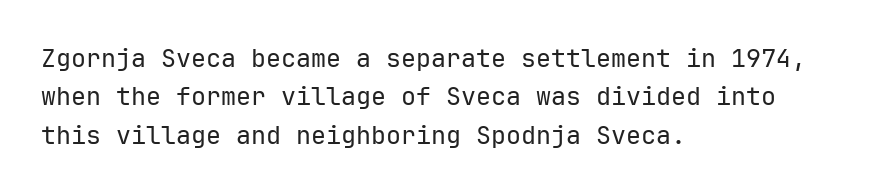
The image shows 25 px text type, upright; set left-aligned, normal line spacing (1.54x), normal letter spacing, not underlined.
